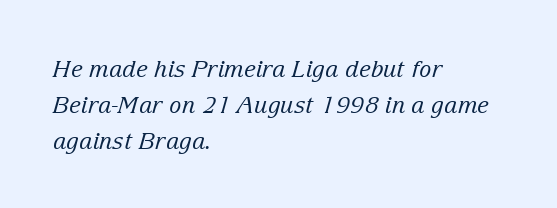
Has an underline been added? It has not. A typesetter would mark this as italic. No heavy texture on the line: the type isn't bold. Line spacing here is normal.
